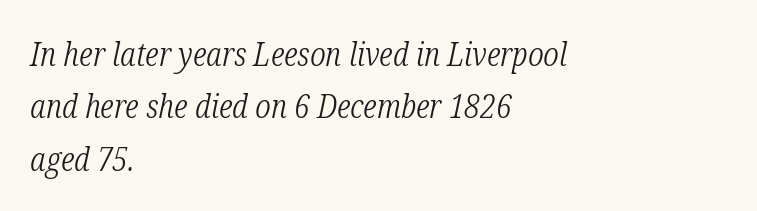
Q: Is the text bold? A: No.
Q: Is the text italic (slanted)? A: Yes, it leans right by about 12 degrees.
Q: Is the typeface a serif or a sans-serif typeface? A: Serif.
Q: Is the text underlined? A: No.
Q: How is the paragraph aligned? A: Left-aligned.
Q: Is the spacing between letters normal or unusually wide? A: Normal.
Q: Is the spacing between lines tight, normal or loose? A: Normal.
Q: Width (condensed, normal, or wide)? A: Condensed.
Q: Stroke contrast? A: Low.
Q: x-height? A: Medium.
Q: Monospaced? A: No.
